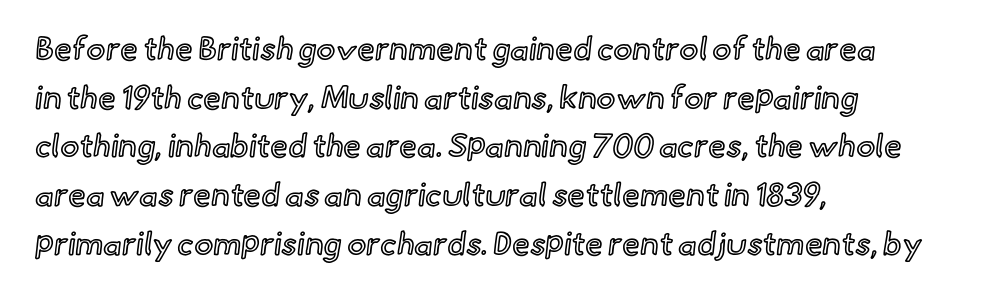
{"width": "normal", "x_height": "small", "monospaced": "no", "underline": "no", "align": "left", "line_spacing": "normal", "line_spacing_ratio": 1.52, "letter_spacing": "normal", "letter_spacing_em": 0.0, "glyph_px": 32}
